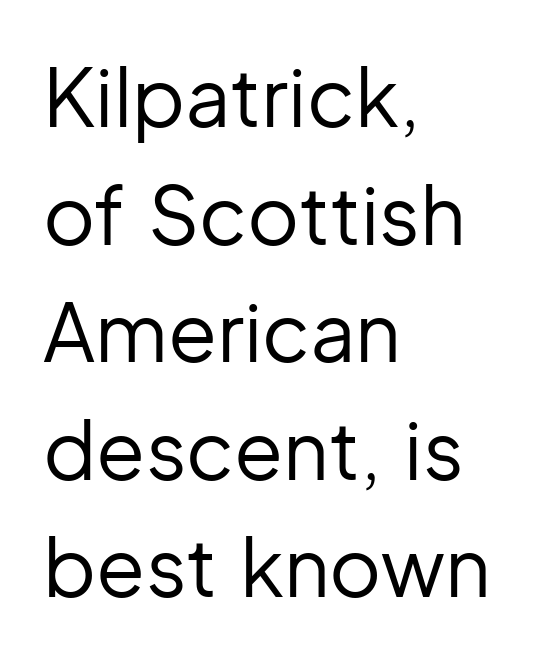
{"serif": "no", "italic": "no", "bold": "no", "weight": "regular", "width": "normal", "stroke_contrast": "low", "x_height": "medium", "monospaced": "no", "underline": "no", "align": "left", "line_spacing": "normal", "line_spacing_ratio": 1.47, "letter_spacing": "normal", "letter_spacing_em": 0.0, "glyph_px": 80}
